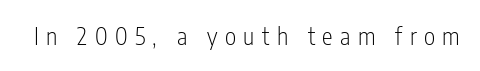
If you drew a line through each stem, it would be perfectly vertical. The letterforms sit at book weight or below. Glyph-to-glyph distance is far greater than everyday printed text. Has an underline been added? It has not.
